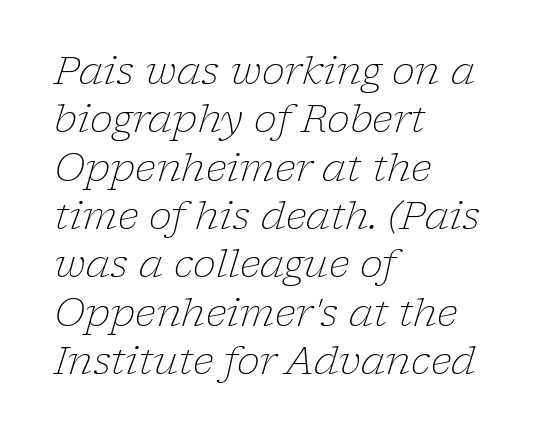
The image shows 39 px light serif type, italic (leaning right); set left-aligned, line spacing 1.24x, normal letter spacing, not underlined; low stroke contrast and a medium x-height.
